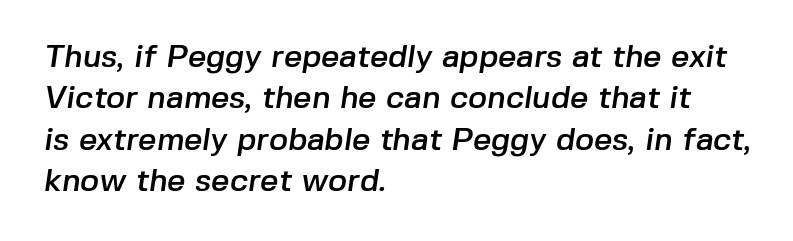
{"serif": "no", "width": "normal", "stroke_contrast": "low", "x_height": "medium", "monospaced": "no", "underline": "no", "align": "left", "line_spacing": "normal", "line_spacing_ratio": 1.29, "letter_spacing": "normal", "letter_spacing_em": 0.0, "glyph_px": 32}
